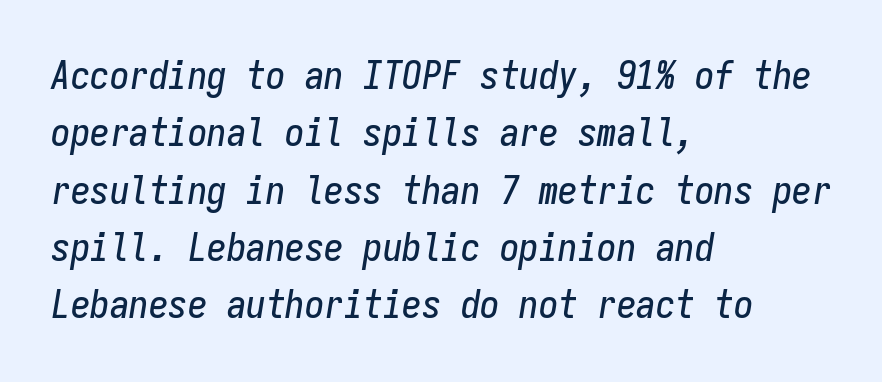
The image shows 39 px condensed type, italic (leaning right), monospaced; set left-aligned, normal line spacing (1.47x), normal letter spacing, not underlined; low stroke contrast and a medium x-height.
